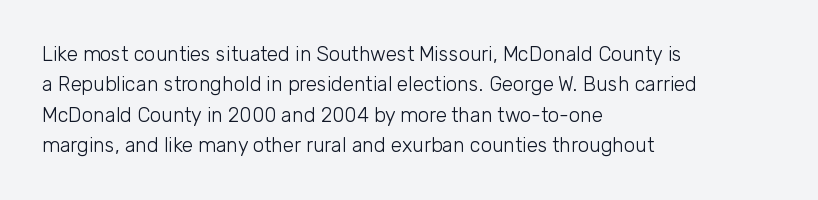
The typesetting does not lean heavy: it is not bold. Words appear dense and cohesive because spacing is normal. Every character sits straight up, as roman type does. What's the leading like? Ordinary, nothing unusual. Glance below the letters and you will spot only blank space.
